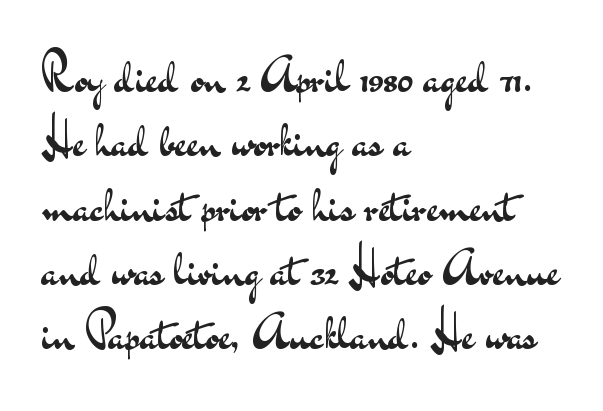
{"serif": "no", "bold": "no", "weight": "regular", "width": "wide", "stroke_contrast": "medium", "x_height": "small", "monospaced": "no", "underline": "no", "align": "left", "line_spacing": "normal", "line_spacing_ratio": 1.34, "letter_spacing": "normal", "letter_spacing_em": 0.0, "glyph_px": 48}
